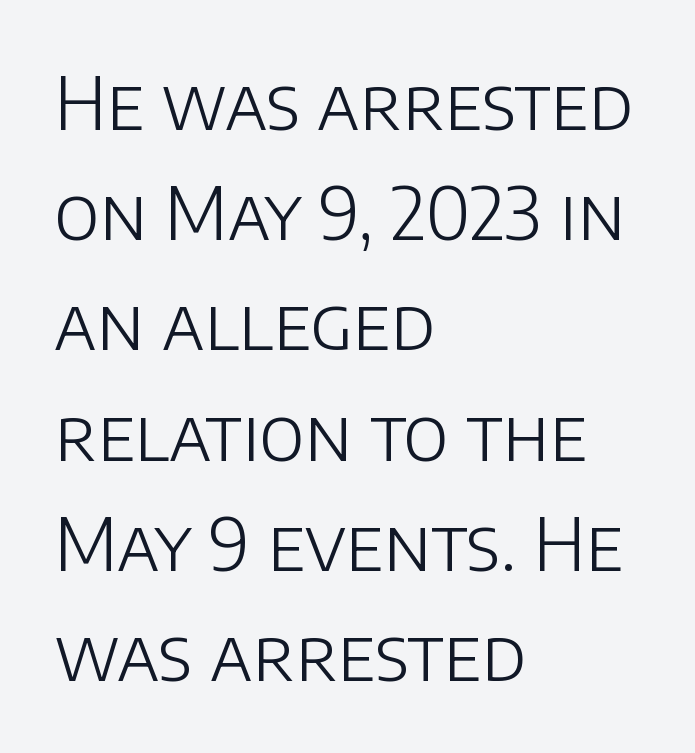
The image shows 73 px light sans-serif type, upright; set left-aligned, normal line spacing (1.51x), normal letter spacing, not underlined; low stroke contrast and a large x-height.
